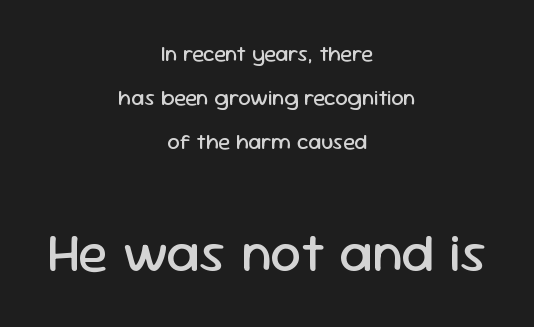
Q: Is the text bold? A: No.
Q: Is the text italic (slanted)? A: No, it is upright.
Q: Is the typeface a serif or a sans-serif typeface? A: Sans-serif.
Q: Is the text underlined? A: No.
Q: How is the paragraph aligned? A: Centered.
Q: Is the spacing between letters normal or unusually wide? A: Normal.
Q: Is the spacing between lines tight, normal or loose? A: Loose.
Q: Which block of text is set in a larger size, the first (top) or the second (bottom)? A: The second (bottom) one.
Q: Width (condensed, normal, or wide)? A: Normal.
Q: Stroke contrast? A: Low.
Q: x-height? A: Medium.
Q: Monospaced? A: No.
